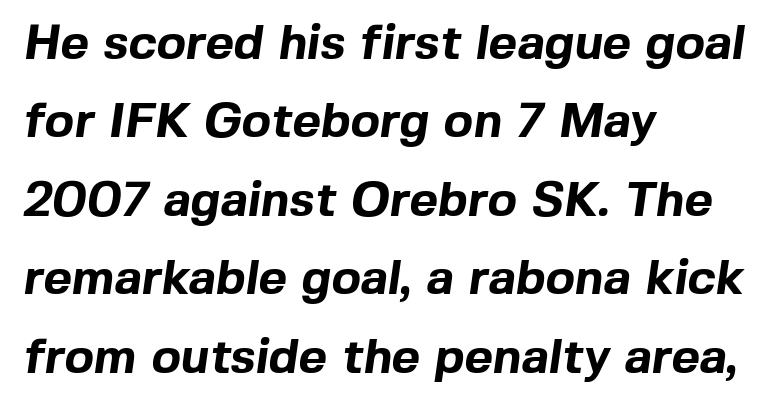
{"serif": "no", "bold": "yes", "weight": "bold", "width": "normal", "x_height": "medium", "monospaced": "no", "underline": "no", "align": "left", "line_spacing": "normal", "line_spacing_ratio": 1.6, "letter_spacing": "normal", "letter_spacing_em": 0.0, "glyph_px": 49}
